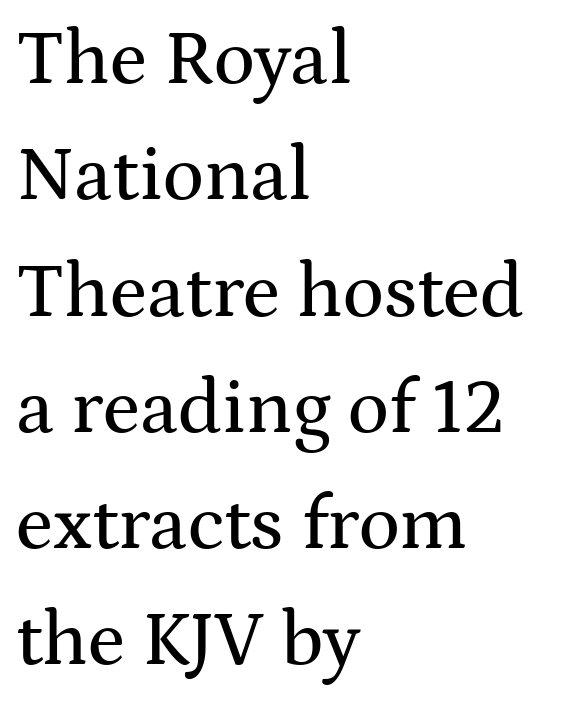
{"serif": "yes", "italic": "no", "width": "wide", "stroke_contrast": "medium", "x_height": "medium", "monospaced": "no", "underline": "no", "align": "left", "line_spacing": "normal", "line_spacing_ratio": 1.51, "letter_spacing": "normal", "letter_spacing_em": 0.0, "glyph_px": 77}
